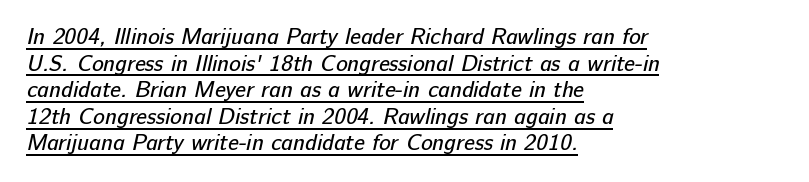
Underlining? Definitely there. These lines are set flush left with a ragged right edge. Stem width sits at or under what a default text font uses. Default kerning and tracking; the words read as compact shapes.
